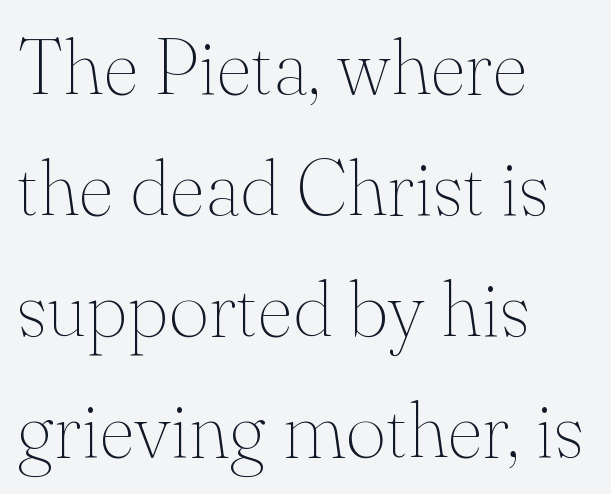
{"serif": "yes", "italic": "no", "bold": "no", "weight": "thin", "width": "normal", "stroke_contrast": "medium", "x_height": "small", "monospaced": "no", "underline": "no", "align": "left", "line_spacing": "normal", "line_spacing_ratio": 1.55, "letter_spacing": "normal", "letter_spacing_em": 0.0, "glyph_px": 78}
